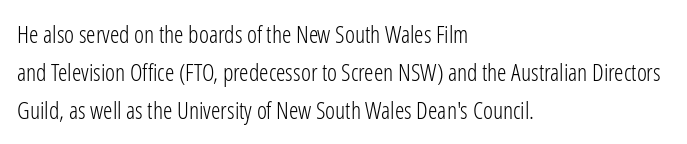
{"italic": "no", "bold": "no", "underline": "no", "align": "left", "line_spacing": "normal", "line_spacing_ratio": 1.58, "letter_spacing": "normal", "letter_spacing_em": 0.0, "glyph_px": 24}
